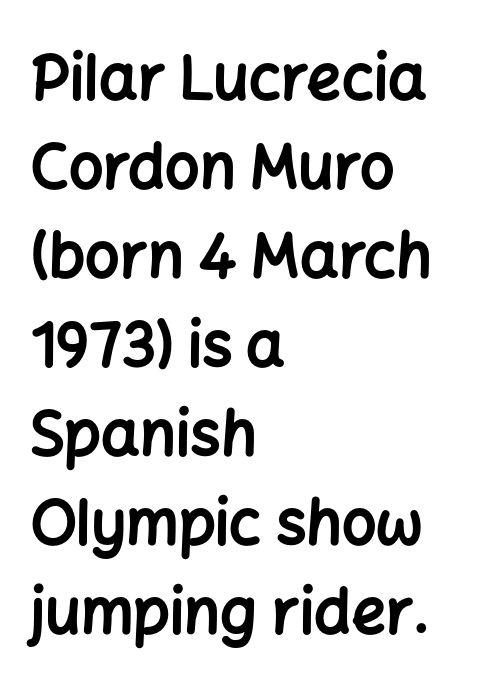
The image shows 61 px bold sans-serif type, upright; set left-aligned, normal line spacing (1.46x), normal letter spacing, not underlined; low stroke contrast and a medium x-height.
